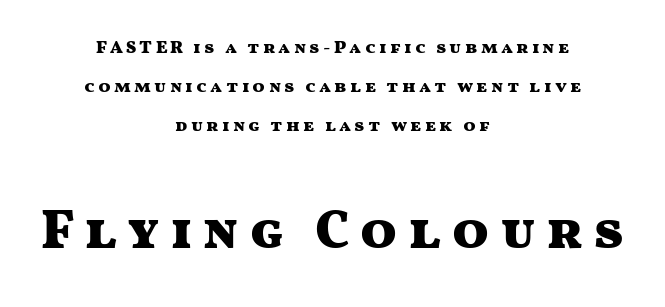
Every row of glyphs is offset so its center matches the block's center. The lettering holds an erect, upright posture throughout. The lines are spread far apart with generous leading. Spacing verdict: proportional, widths tailored to each character.
